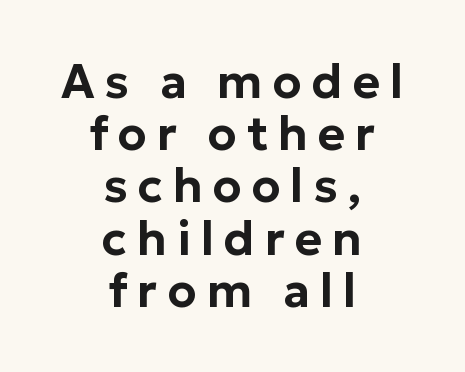
The image shows 47 px sans-serif type, upright; set centered, tight line spacing (1.11x), unusually wide letter spacing (+0.21 em), not underlined; low stroke contrast and a medium x-height.
